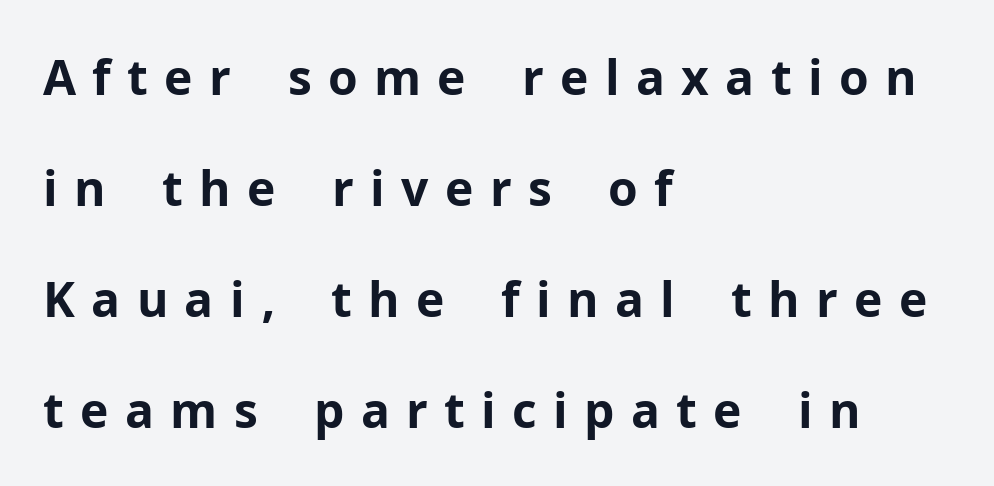
The image shows 48 px bold sans-serif type, upright; set left-aligned, loose line spacing (2.31x), unusually wide letter spacing (+0.34 em), not underlined; low stroke contrast and a medium x-height.
